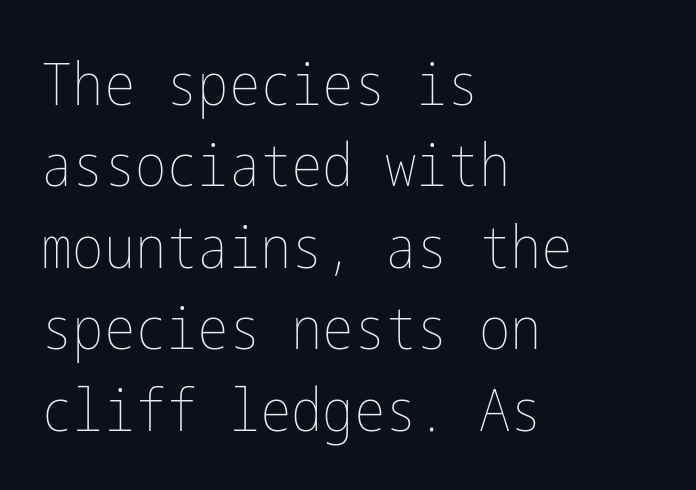
Q: Is the text bold? A: No.
Q: Is the text italic (slanted)? A: No, it is upright.
Q: Is the text underlined? A: No.
Q: How is the paragraph aligned? A: Left-aligned.
Q: Is the spacing between letters normal or unusually wide? A: Normal.
Q: Is the spacing between lines tight, normal or loose? A: Normal.
Q: Width (condensed, normal, or wide)? A: Condensed.
Q: Stroke contrast? A: Low.
Q: x-height? A: Medium.
